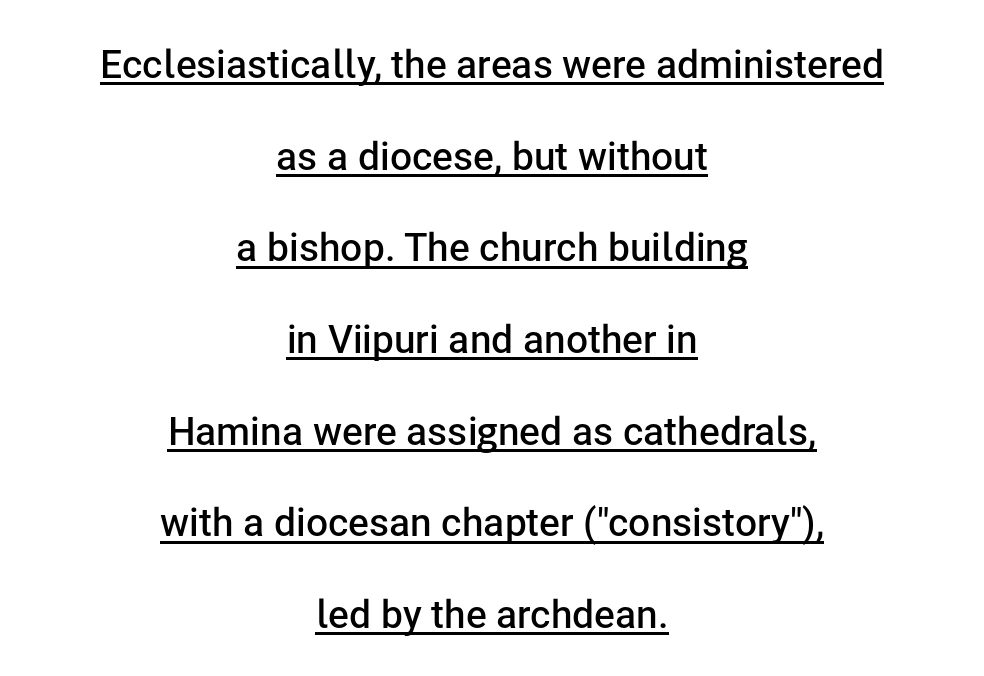
A bit beefed up — I'd call it semibold rather than bold. The tracking reads as untouched default to a designer's eye. Italic: no, the glyphs are upright roman. A student would call this center alignment; a typographer would say set centered.
